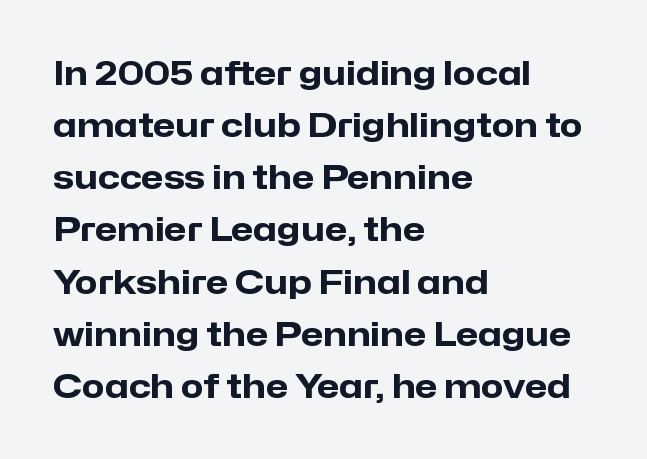
The image shows 33 px heavy sans-serif type, upright; set left-aligned, normal line spacing (1.58x), normal letter spacing, not underlined; low stroke contrast and a medium x-height.
